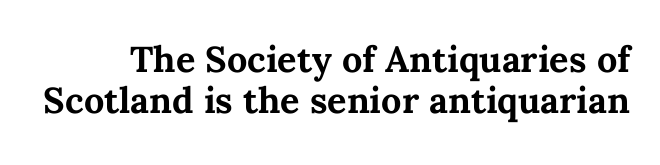
This is the regular roman posture of the typeface. Do the characters align in a grid? No, the font is proportional. Underlining? Definitely not there. A typesetter would call this zero additional tracking. The characters look thick and weighty, a clear bold. Notice how descenders almost collide with the ascenders below — that's tight leading.
